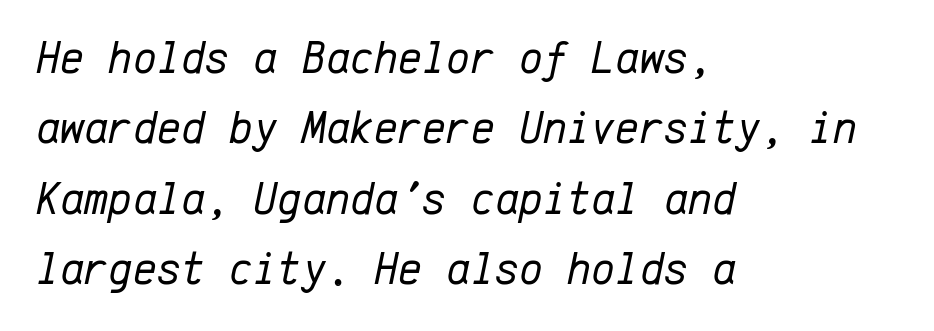
{"italic": "yes", "lean": "right", "slant_degrees": 12, "bold": "no", "weight": "regular", "width": "normal", "stroke_contrast": "low", "x_height": "medium", "monospaced": "yes", "underline": "no", "align": "left", "line_spacing": "normal", "line_spacing_ratio": 1.53, "letter_spacing": "normal", "letter_spacing_em": 0.0, "glyph_px": 46}
